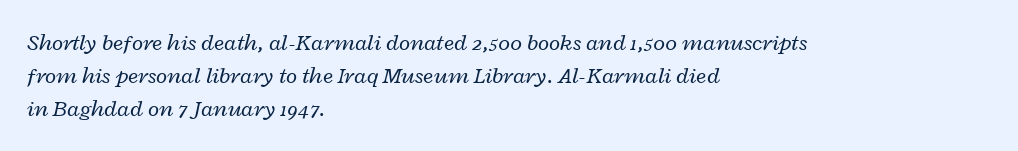
Students, observe: this is what conventionally led text looks like. These glyphs show unthickened strokes, regular width or finer. These lines were composed using italics. One-word summary of the alignment: left.
